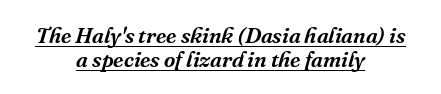
Italic? Definitely — the glyphs are oblique. The block of text is dense from top to bottom, with scant space between rows. The face used here is rendered with its standard letterfit. Every word sits above its own underline.
